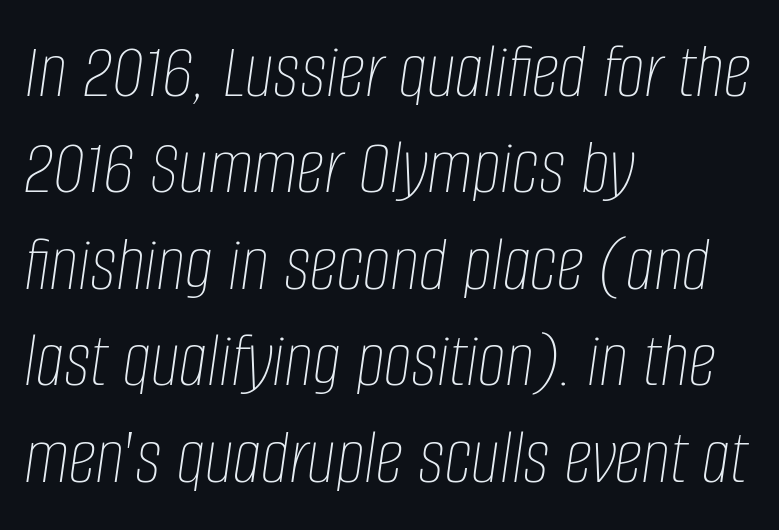
{"italic": "yes", "lean": "right", "slant_degrees": 8, "bold": "no", "weight": "thin", "width": "condensed", "stroke_contrast": "low", "x_height": "large", "monospaced": "no", "underline": "no", "align": "left", "line_spacing_ratio": 1.22, "letter_spacing": "normal", "letter_spacing_em": 0.0, "glyph_px": 79}
